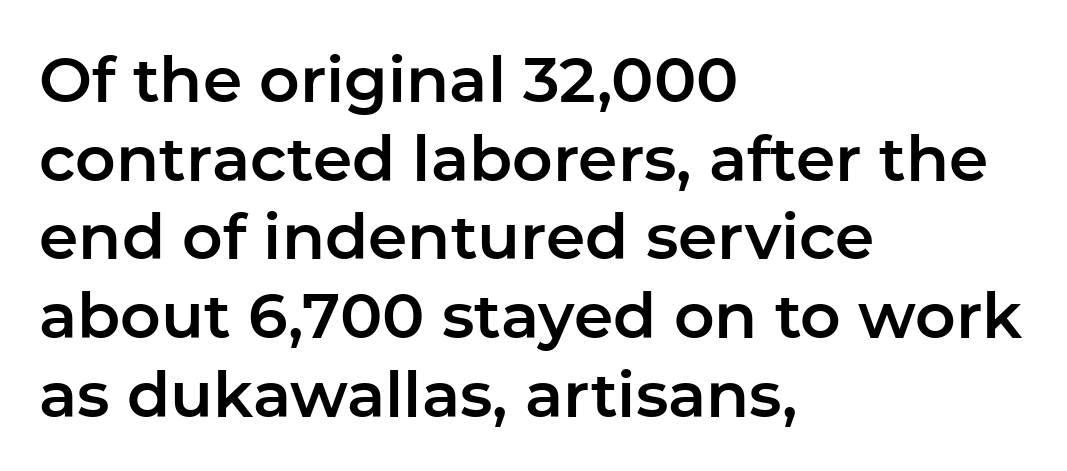
The image shows 63 px sans-serif type, upright; set left-aligned, normal line spacing (1.25x), normal letter spacing, not underlined; low stroke contrast and a medium x-height.
